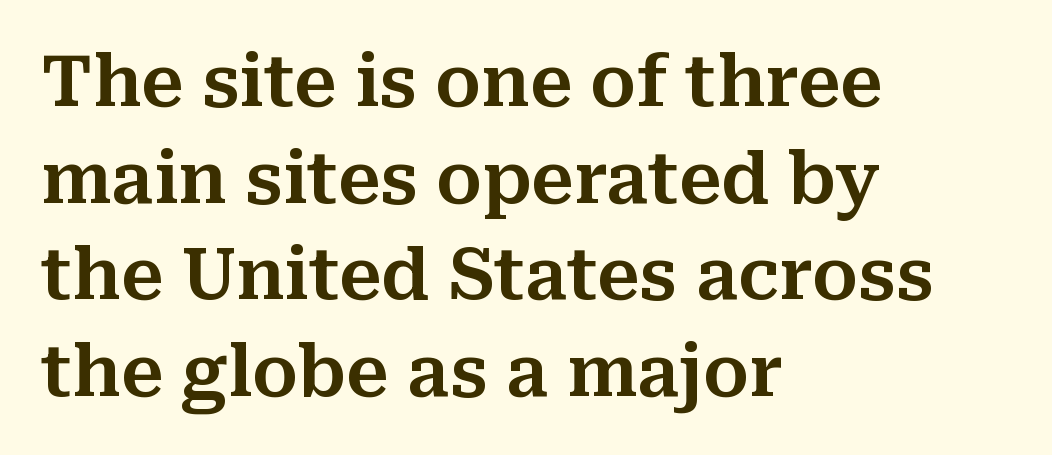
Q: Is the text italic (slanted)? A: No, it is upright.
Q: Is the typeface a serif or a sans-serif typeface? A: Serif.
Q: Is the text underlined? A: No.
Q: How is the paragraph aligned? A: Left-aligned.
Q: Is the spacing between letters normal or unusually wide? A: Normal.
Q: Is the spacing between lines tight, normal or loose? A: Normal.
Q: Width (condensed, normal, or wide)? A: Normal.
Q: Stroke contrast? A: Medium.
Q: x-height? A: Medium.
Q: Monospaced? A: No.
